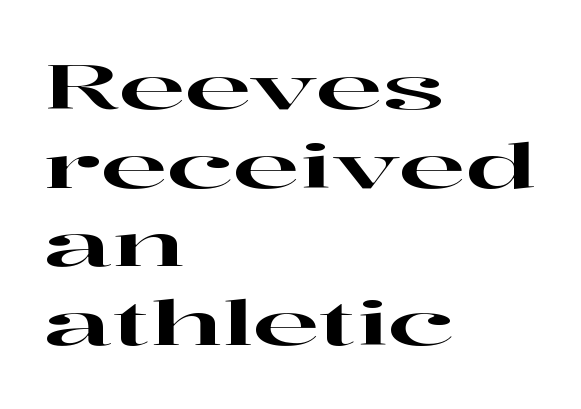
Q: Is the text italic (slanted)? A: No, it is upright.
Q: Is the typeface a serif or a sans-serif typeface? A: Serif.
Q: Is the text underlined? A: No.
Q: How is the paragraph aligned? A: Left-aligned.
Q: Is the spacing between letters normal or unusually wide? A: Normal.
Q: Is the spacing between lines tight, normal or loose? A: Normal.
Q: Width (condensed, normal, or wide)? A: Wide.
Q: Stroke contrast? A: High.
Q: x-height? A: Medium.
Q: Monospaced? A: No.
